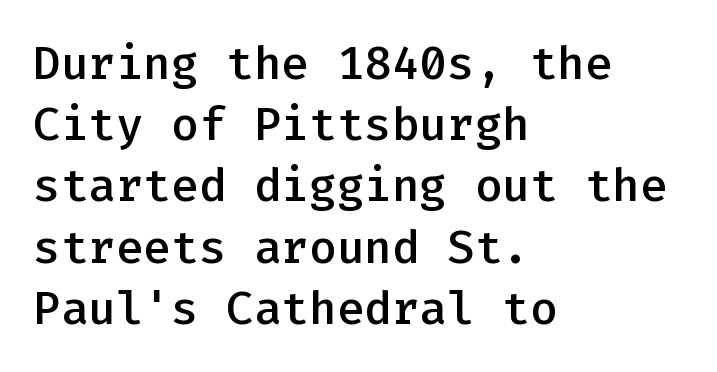
Each glyph is drawn with semibold strokes, heavier than normal yet not fully bold. Honestly, there is no underline to notice here at all. Each letter, wide or thin by design, is forced into the same width here. The characters display no serif detailing; their extremities are plain. Every character sits straight up, as roman type does.
